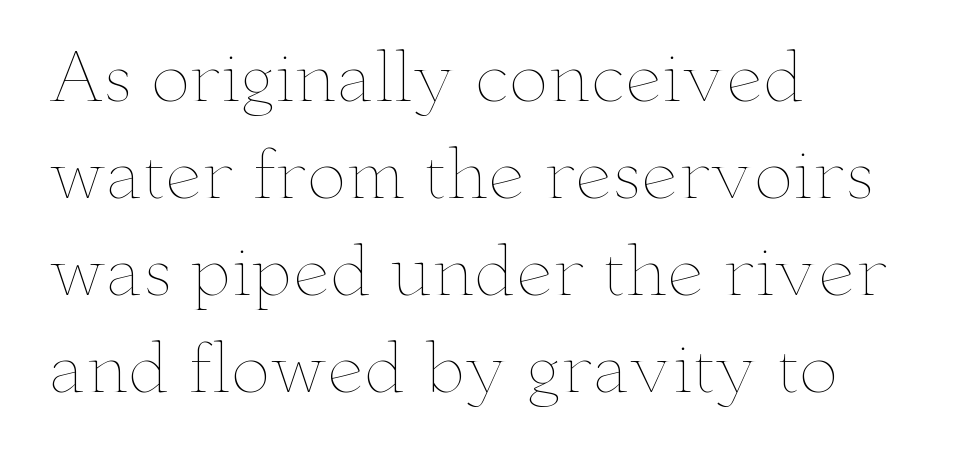
Counters stay open thanks to moderate or lighter strokes. In terms of posture, this sample is upright. Compared with a centered layout, this one pins lines to the left instead. Descenders hang freely into open space. The letterforms sit shoulder to shoulder at normal distance.
